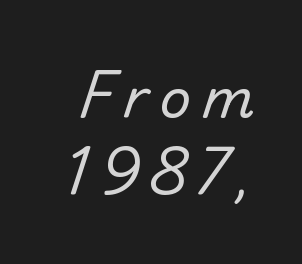
Q: Is the text bold? A: No.
Q: Is the typeface a serif or a sans-serif typeface? A: Sans-serif.
Q: Is the text underlined? A: No.
Q: Is the spacing between letters normal or unusually wide? A: Unusually wide.
Q: Is the spacing between lines tight, normal or loose? A: Normal.
Q: Width (condensed, normal, or wide)? A: Normal.
Q: Stroke contrast? A: Low.
Q: x-height? A: Small.
Q: Monospaced? A: No.
